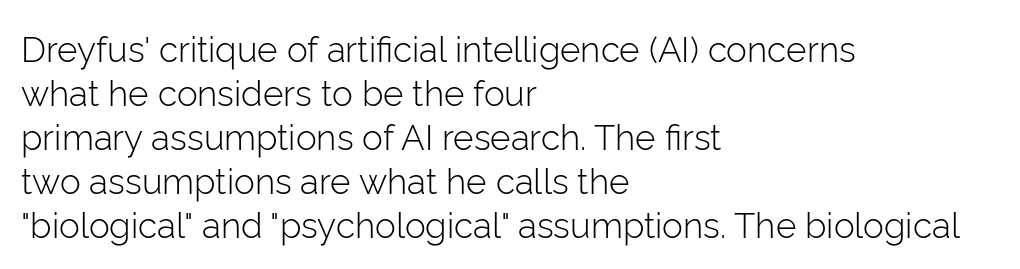
Unmarked baselines from the first word to the last. Is the type heavy? It reads as light-to-regular instead. This sample has the flowing, uneven cadence of proportional lettering. Students, observe: this is what conventionally led text looks like. Each line starts at the same left margin while the right side varies. I'd call this a sans setting — the letters go barefoot.
